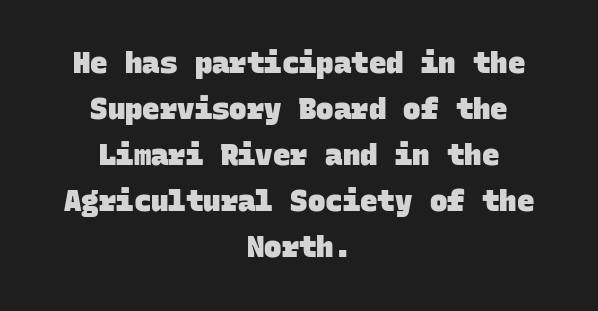
The face used here is monospaced, like something from a code editor. Students, note that the glyphs here touch the page at normal intervals. What's the leading like? Ordinary, nothing unusual. What kind of face is this? One without serifs — a sans. Compared with an ordinary text face, these strokes are far heavier — a full bold.
